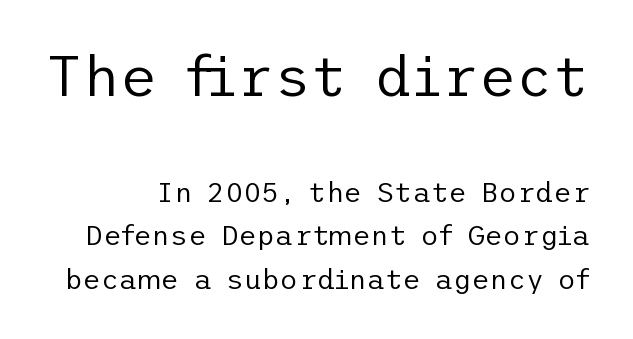
Quick note: not italic, upright. Words appear dense and cohesive because spacing is normal. Summary of vertical rhythm: regular, with standard interline spacing. Ink coverage per letter is moderate at most.
